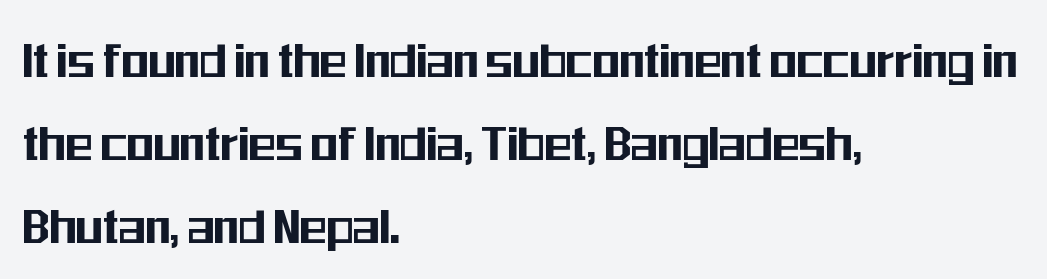
Q: Is the text italic (slanted)? A: No, it is upright.
Q: Is the typeface a serif or a sans-serif typeface? A: Sans-serif.
Q: Is the text underlined? A: No.
Q: How is the paragraph aligned? A: Left-aligned.
Q: Is the spacing between letters normal or unusually wide? A: Normal.
Q: Is the spacing between lines tight, normal or loose? A: Normal.
Q: Width (condensed, normal, or wide)? A: Condensed.
Q: Stroke contrast? A: Medium.
Q: x-height? A: Medium.
Q: Monospaced? A: No.
